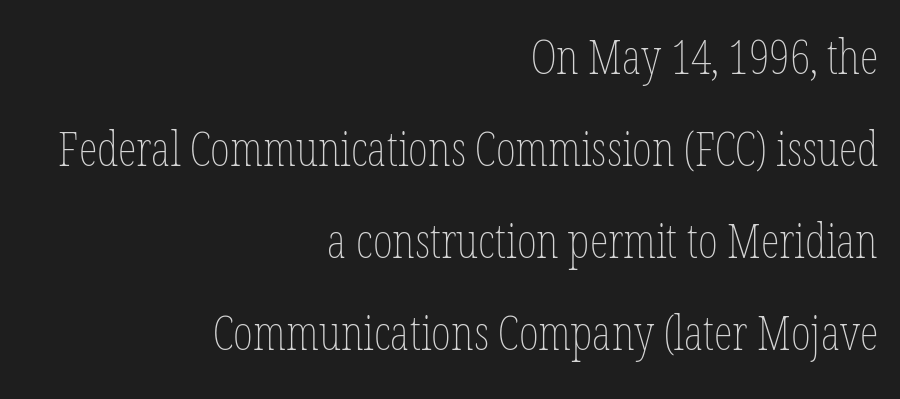
If you drew a line through each stem, it would be perfectly vertical. Default kerning and tracking; the words read as compact shapes. The letters advance in unequal steps, a hallmark of proportional type. Stroke thickness stays within the range of a standard reading face or lighter. The zone under the glyphs is completely vacant.
